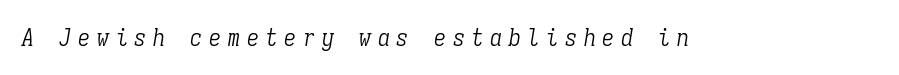
Would a proofreader flag this as italicized? Yes. The typeface has the unassuming heft of standard copy or less. There is plenty of visible air inserted between adjacent glyphs. Honestly, there is no underline to notice here at all.
